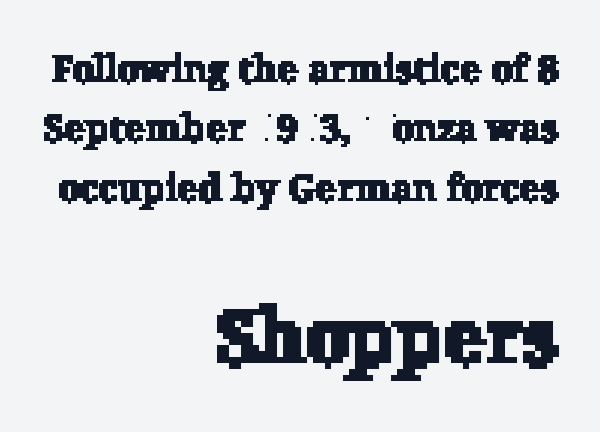
The text block is weighted toward the right margin, trailing off unevenly leftward. This layout puts the modest block above and the oversized block below. Are there feet on the stems? There are — it's a serif. A typesetter would call this leading conventional body-copy spacing. Honestly, the letter spacing is just normal — you wouldn't notice it.
